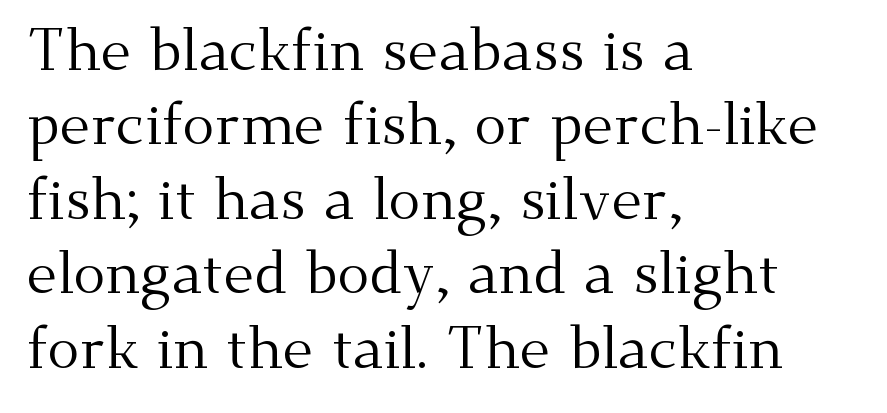
The image shows 60 px regular-weight serif type, upright; set left-aligned, line spacing 1.24x, normal letter spacing, not underlined; medium stroke contrast and a small x-height.
